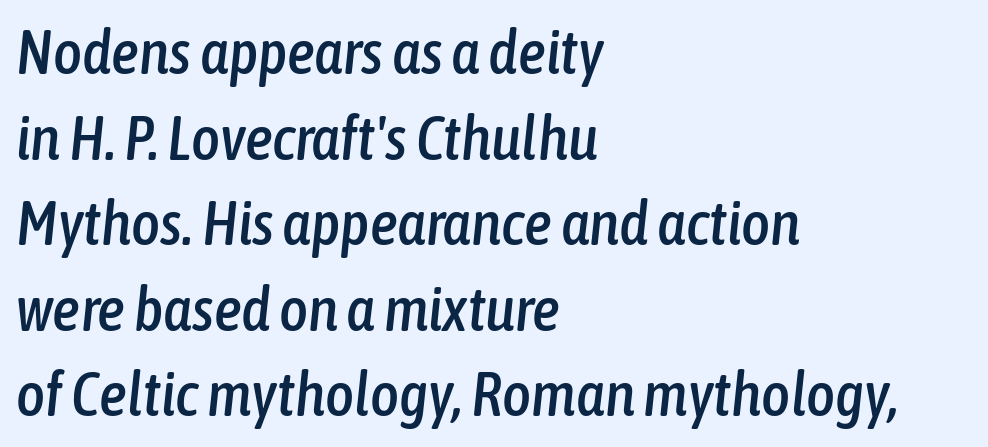
Q: Is the text italic (slanted)? A: Yes, it leans right by about 6 degrees.
Q: Is the text underlined? A: No.
Q: How is the paragraph aligned? A: Left-aligned.
Q: Is the spacing between letters normal or unusually wide? A: Normal.
Q: Is the spacing between lines tight, normal or loose? A: Normal.
Q: Width (condensed, normal, or wide)? A: Condensed.
Q: Stroke contrast? A: Low.
Q: x-height? A: Medium.
Q: Monospaced? A: No.
